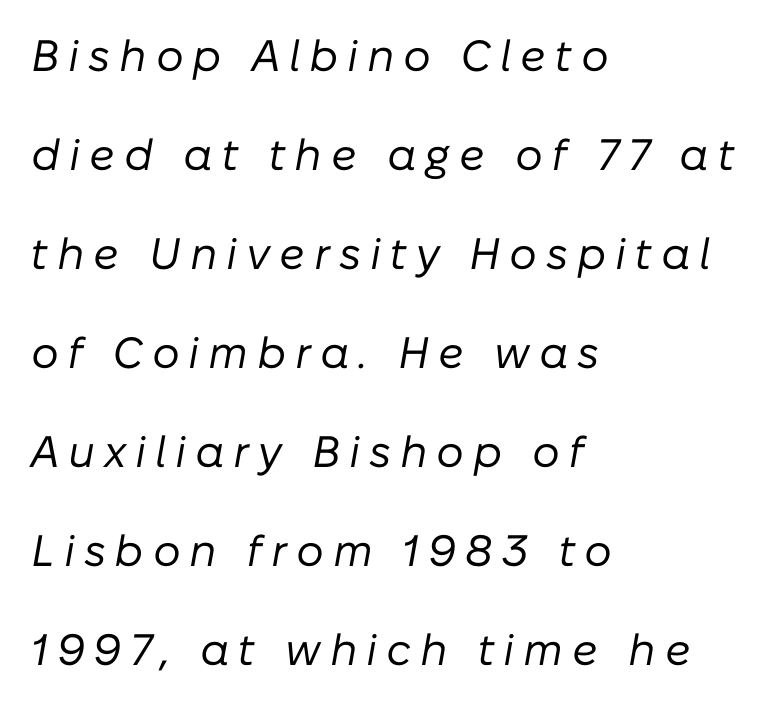
Q: Is the text bold? A: No.
Q: Is the text italic (slanted)? A: Yes, it leans right by about 10 degrees.
Q: Is the text underlined? A: No.
Q: How is the paragraph aligned? A: Left-aligned.
Q: Is the spacing between letters normal or unusually wide? A: Unusually wide.
Q: Is the spacing between lines tight, normal or loose? A: Loose.
Q: Width (condensed, normal, or wide)? A: Normal.
Q: Stroke contrast? A: Low.
Q: x-height? A: Medium.
Q: Monospaced? A: No.
